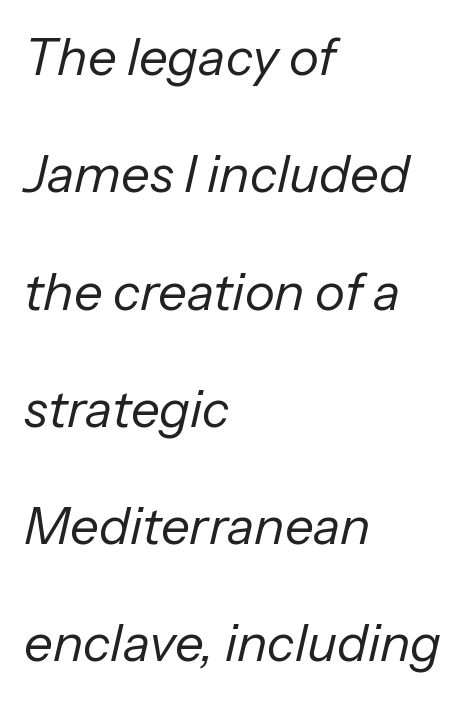
Q: Is the text bold? A: No.
Q: Is the text italic (slanted)? A: Yes, it leans right by about 13 degrees.
Q: Is the text underlined? A: No.
Q: How is the paragraph aligned? A: Left-aligned.
Q: Is the spacing between letters normal or unusually wide? A: Normal.
Q: Is the spacing between lines tight, normal or loose? A: Loose.
Q: Width (condensed, normal, or wide)? A: Normal.
Q: Stroke contrast? A: Low.
Q: x-height? A: Medium.
Q: Monospaced? A: No.
